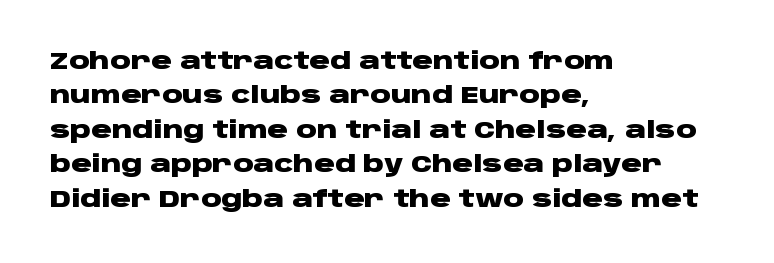
{"italic": "no", "bold": "yes", "underline": "no", "align": "left", "line_spacing": "normal", "line_spacing_ratio": 1.5, "letter_spacing": "normal", "letter_spacing_em": 0.0, "glyph_px": 23}
